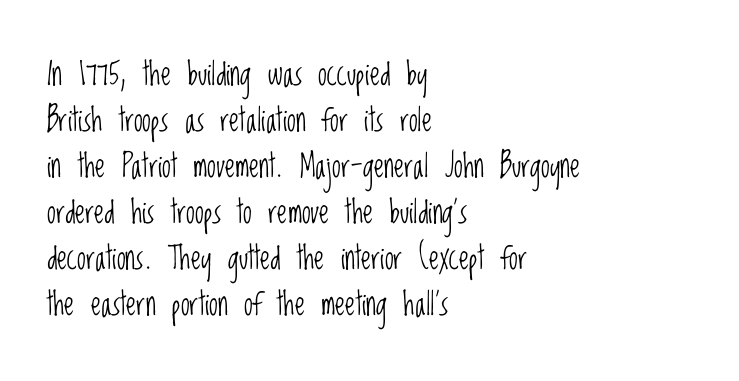
{"serif": "no", "italic": "no", "bold": "no", "weight": "light", "width": "condensed", "stroke_contrast": "low", "x_height": "large", "monospaced": "no", "underline": "no", "align": "left", "line_spacing": "normal", "line_spacing_ratio": 1.44, "letter_spacing": "normal", "letter_spacing_em": 0.0, "glyph_px": 32}
